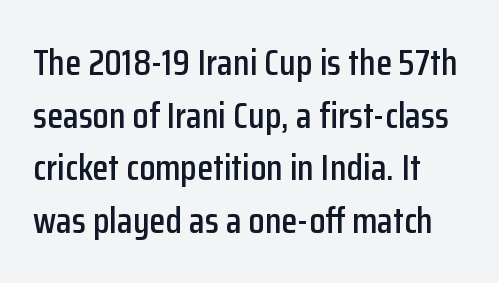
The image shows 37 px condensed sans-serif type, upright; set left-aligned, normal line spacing (1.42x), normal letter spacing, not underlined; low stroke contrast and a medium x-height.
